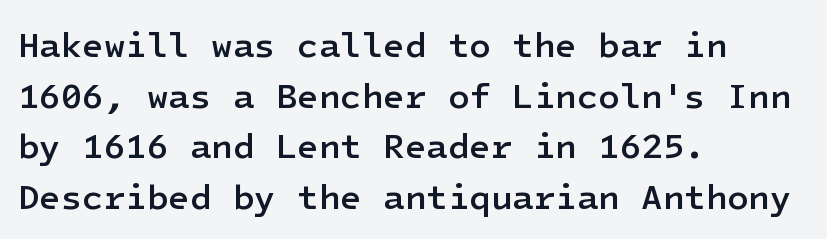
Heft: intermediate — a semibold. The typesetter chose a ragged-right arrangement here. Lines of text with bare space underneath. These lines are composed in type without serifs.
